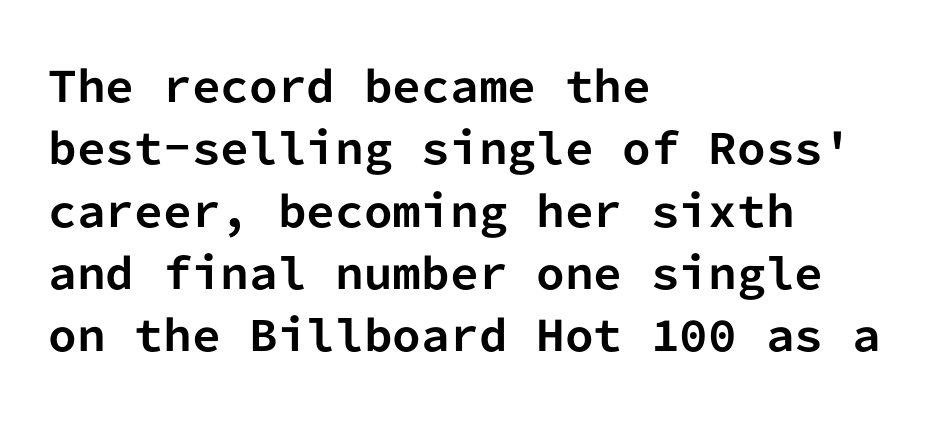
{"serif": "no", "italic": "no", "bold": "yes", "weight": "bold", "width": "normal", "stroke_contrast": "low", "x_height": "medium", "monospaced": "yes", "underline": "no", "align": "left", "line_spacing": "normal", "line_spacing_ratio": 1.52, "letter_spacing": "normal", "letter_spacing_em": 0.0, "glyph_px": 41}
